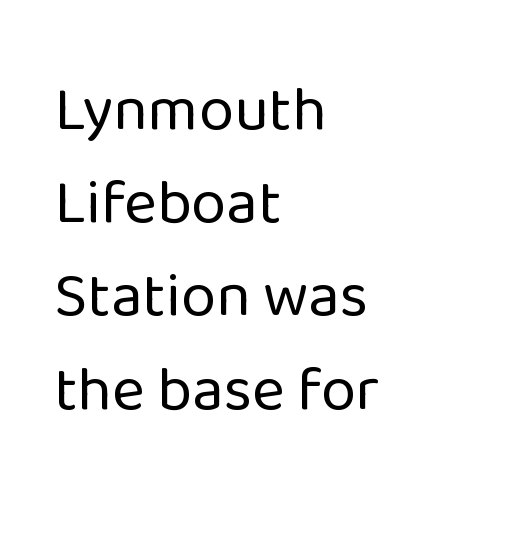
Q: Is the text bold? A: No.
Q: Is the text italic (slanted)? A: No, it is upright.
Q: Is the typeface a serif or a sans-serif typeface? A: Sans-serif.
Q: Is the text underlined? A: No.
Q: How is the paragraph aligned? A: Left-aligned.
Q: Is the spacing between letters normal or unusually wide? A: Normal.
Q: Is the spacing between lines tight, normal or loose? A: Normal.
Q: Width (condensed, normal, or wide)? A: Normal.
Q: Stroke contrast? A: Low.
Q: x-height? A: Medium.
Q: Monospaced? A: No.
